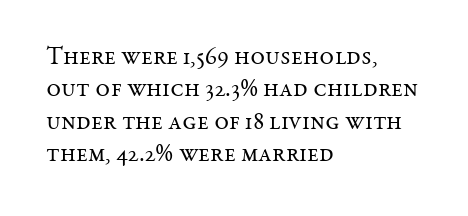
{"italic": "no", "bold": "no", "underline": "no", "align": "left", "line_spacing": "normal", "line_spacing_ratio": 1.3, "letter_spacing": "normal", "letter_spacing_em": 0.0, "glyph_px": 25}
